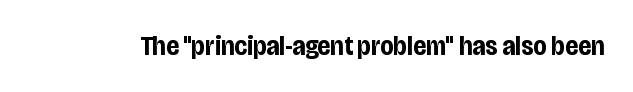
The image shows 27 px bold type, upright; set normal letter spacing, not underlined.
